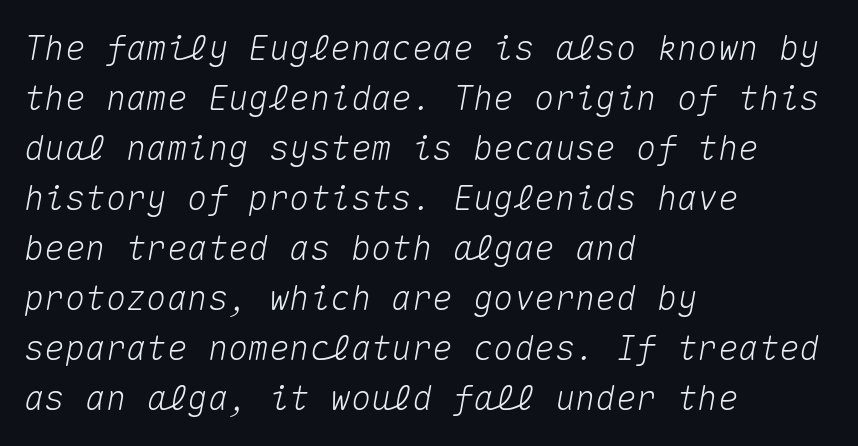
The line-height multiplier appears to be the usual default. Posture: slanted. Teacher's note: observe the even left margin — that is flush-left alignment. You could count columns in this text — the font is strictly monospaced. Plain, unruled lines of type.
